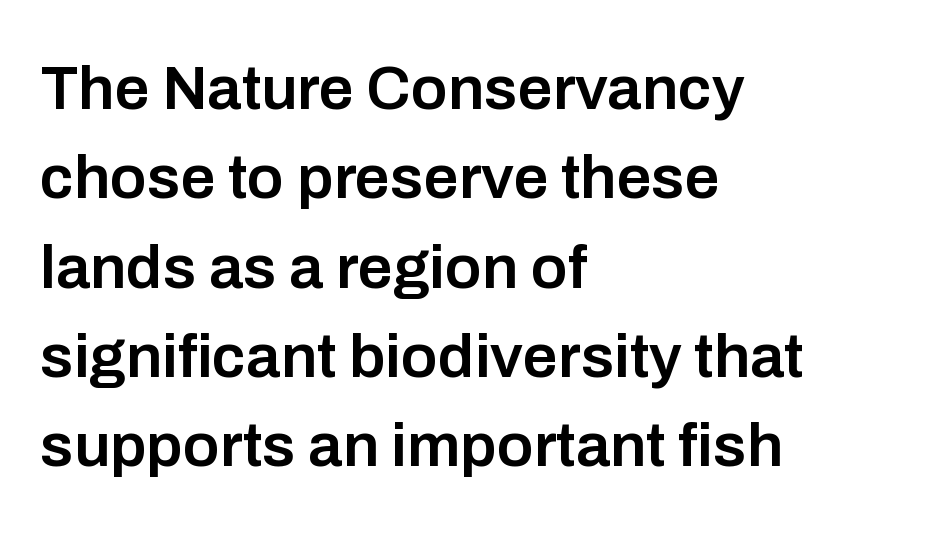
{"serif": "no", "italic": "no", "bold": "semi", "weight": "semibold", "width": "normal", "stroke_contrast": "low", "x_height": "medium", "monospaced": "no", "underline": "no", "align": "left", "line_spacing": "normal", "line_spacing_ratio": 1.44, "letter_spacing": "normal", "letter_spacing_em": 0.0, "glyph_px": 62}
